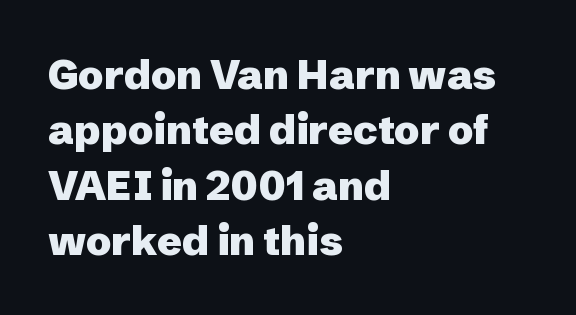
Q: Is the text bold? A: Yes.
Q: Is the text italic (slanted)? A: No, it is upright.
Q: Is the typeface a serif or a sans-serif typeface? A: Sans-serif.
Q: Is the text underlined? A: No.
Q: How is the paragraph aligned? A: Left-aligned.
Q: Is the spacing between letters normal or unusually wide? A: Normal.
Q: Is the spacing between lines tight, normal or loose? A: Normal.
Q: Width (condensed, normal, or wide)? A: Normal.
Q: Stroke contrast? A: Low.
Q: x-height? A: Medium.
Q: Monospaced? A: No.
